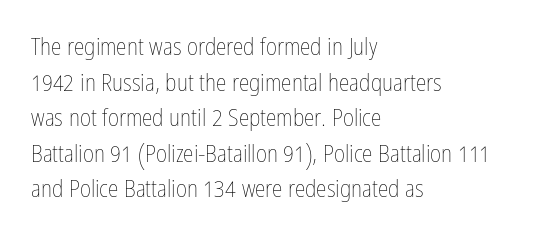
{"italic": "no", "bold": "no", "underline": "no", "align": "left", "line_spacing": "normal", "line_spacing_ratio": 1.48, "letter_spacing": "normal", "letter_spacing_em": 0.0, "glyph_px": 24}
